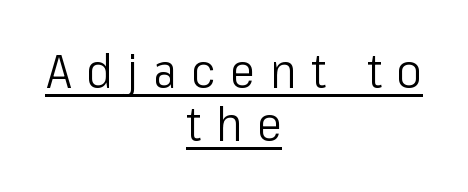
Compared with undecorated copy, this sample adds a rule below the words. The passage shown is not bold in any degree. The type sits square on the baseline with zero lean. Letter spacing: wide. One-word summary of the alignment: center. This sample has the flowing, uneven cadence of proportional lettering.
